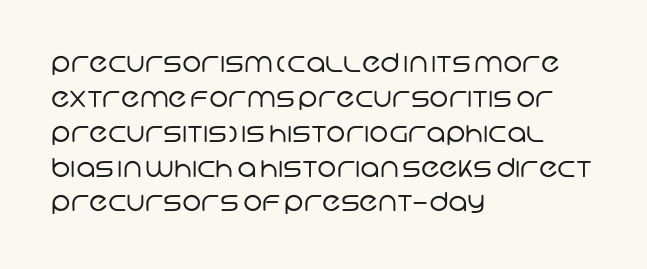
The gap between lines stays unmarked. Words appear dense and cohesive because spacing is normal. Is there much room between lines? A standard amount, neither cramped nor airy. The rag falls on the right side of this text block. Vertical stems look standard width or narrower in stroke.
